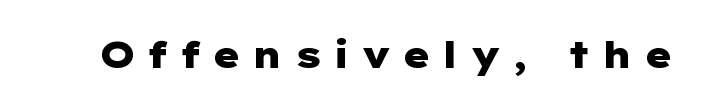
Inter-character spacing is expanded well beyond the font's built-in metrics. Stroke thickness is high; the sample reads as a true bold. No italicization has been applied; the sample stays upright. The font family rendered here belongs to the sans-serif group.
